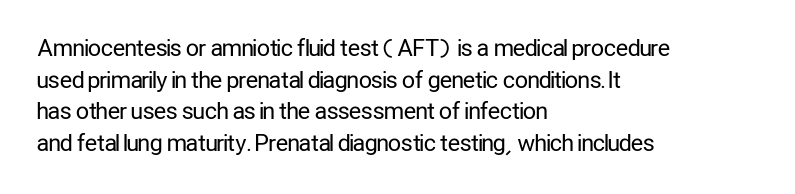
Q: Is the text bold? A: No.
Q: Is the text italic (slanted)? A: No, it is upright.
Q: Is the text underlined? A: No.
Q: How is the paragraph aligned? A: Left-aligned.
Q: Is the spacing between letters normal or unusually wide? A: Normal.
Q: Is the spacing between lines tight, normal or loose? A: Normal.
